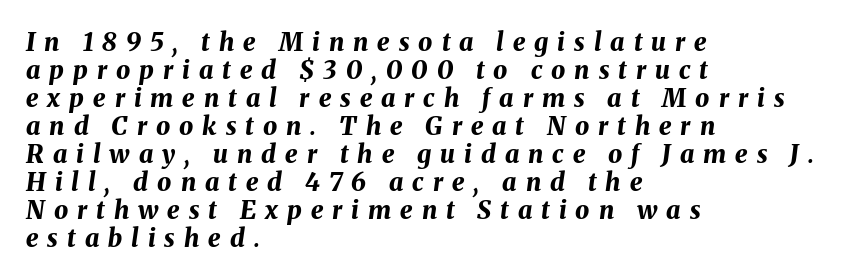
The image shows 25 px bold type, italic (leaning right); set left-aligned, tight line spacing (1.12x), unusually wide letter spacing (+0.36 em), not underlined.
